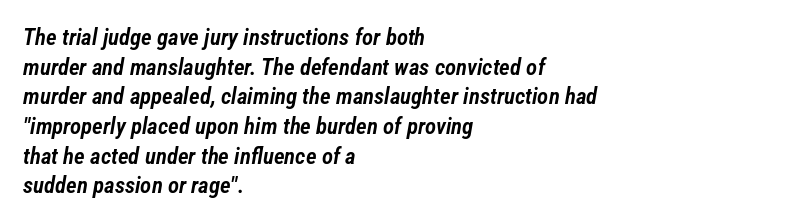
Q: Is the text bold? A: Semi-bold.
Q: Is the text italic (slanted)? A: Yes, it leans right by about 12 degrees.
Q: Is the text underlined? A: No.
Q: How is the paragraph aligned? A: Left-aligned.
Q: Is the spacing between letters normal or unusually wide? A: Normal.
Q: Is the spacing between lines tight, normal or loose? A: Normal.
